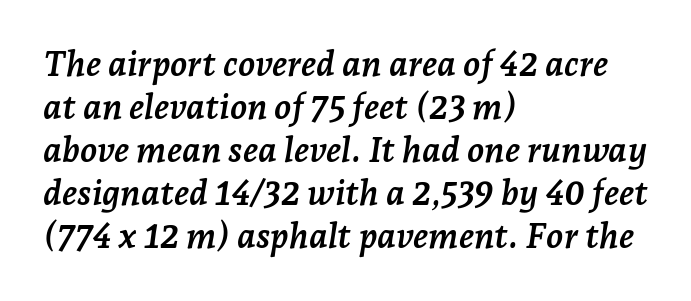
{"serif": "yes", "italic": "yes", "lean": "right", "slant_degrees": 7, "bold": "yes", "weight": "semibold", "width": "normal", "stroke_contrast": "low", "x_height": "medium", "monospaced": "no", "underline": "no", "align": "left", "line_spacing_ratio": 1.23, "letter_spacing": "normal", "letter_spacing_em": 0.0, "glyph_px": 35}
